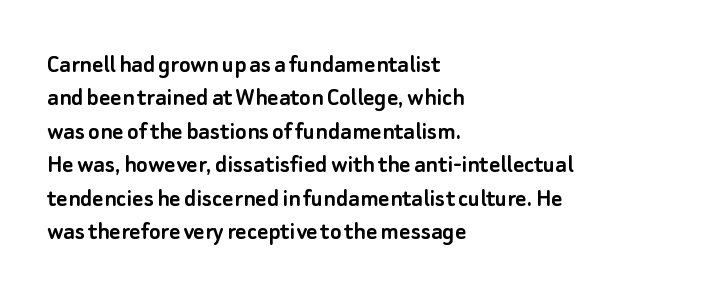
{"italic": "no", "underline": "no", "align": "left", "line_spacing_ratio": 1.24, "letter_spacing": "normal", "letter_spacing_em": 0.0, "glyph_px": 27}
